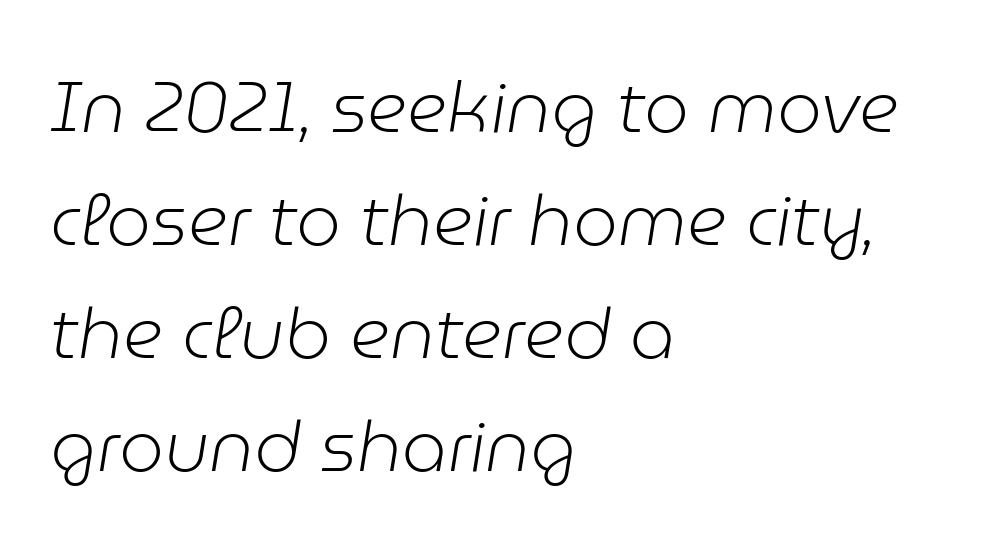
These lines are rendered in a variable-pitch font. A normal amount of white space separates one row of letters from the next. Each row of text sits above clean, open space. Spacing between characters is what you'd get straight out of the box.
